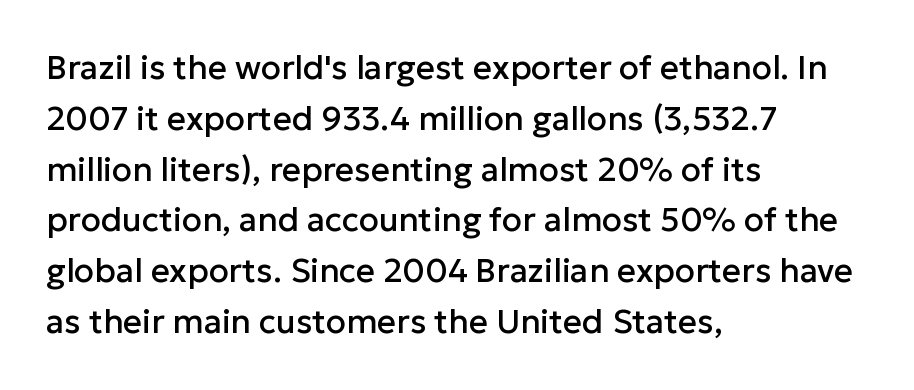
{"serif": "no", "italic": "no", "width": "normal", "stroke_contrast": "low", "x_height": "medium", "monospaced": "no", "underline": "no", "align": "left", "line_spacing": "normal", "line_spacing_ratio": 1.54, "letter_spacing": "normal", "letter_spacing_em": 0.0, "glyph_px": 33}
